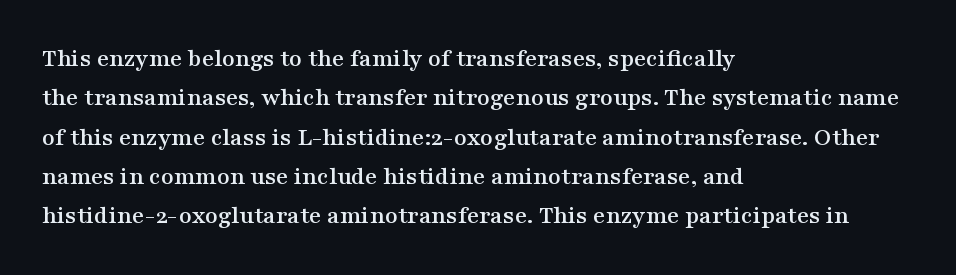
{"italic": "no", "underline": "no", "align": "left", "line_spacing": "normal", "line_spacing_ratio": 1.51, "letter_spacing": "normal", "letter_spacing_em": 0.0, "glyph_px": 26}
